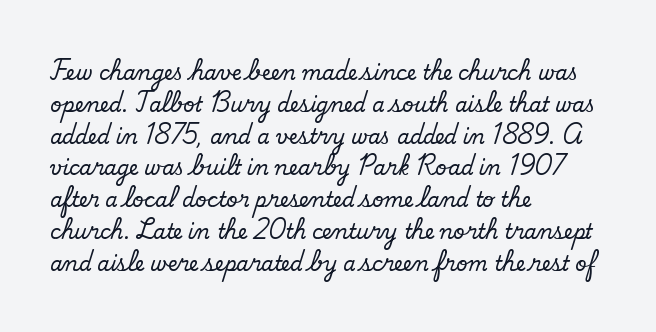
{"bold": "no", "underline": "no", "align": "left", "line_spacing": "normal", "line_spacing_ratio": 1.59, "letter_spacing": "normal", "letter_spacing_em": 0.0, "glyph_px": 20}
